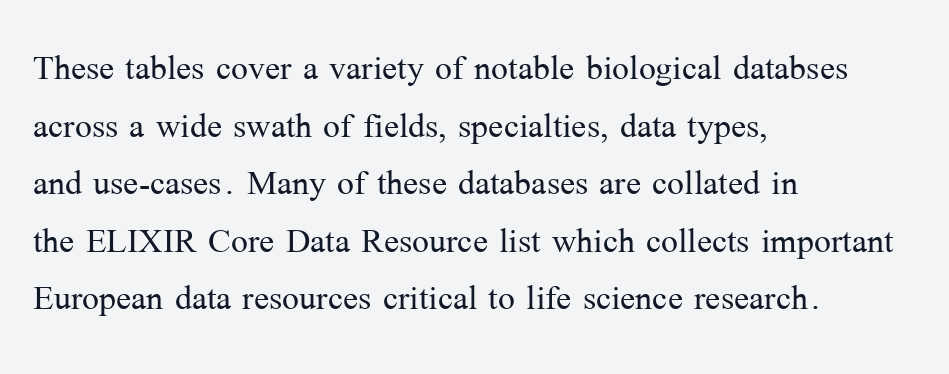
The image shows 45 px light serif type, upright; set left-aligned, normal line spacing (1.28x), normal letter spacing, not underlined; medium stroke contrast and a medium x-height.
